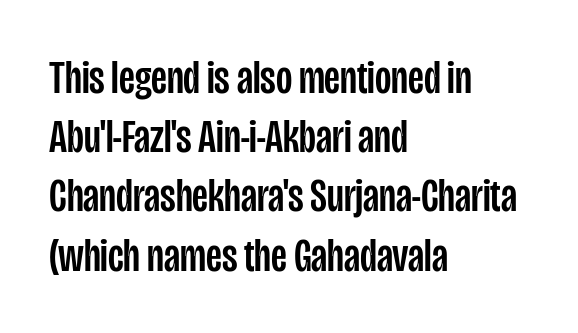
Q: Is the text italic (slanted)? A: No, it is upright.
Q: Is the typeface a serif or a sans-serif typeface? A: Sans-serif.
Q: Is the text underlined? A: No.
Q: How is the paragraph aligned? A: Left-aligned.
Q: Is the spacing between letters normal or unusually wide? A: Normal.
Q: Is the spacing between lines tight, normal or loose? A: Normal.
Q: Width (condensed, normal, or wide)? A: Condensed.
Q: Stroke contrast? A: Low.
Q: x-height? A: Large.
Q: Monospaced? A: No.
